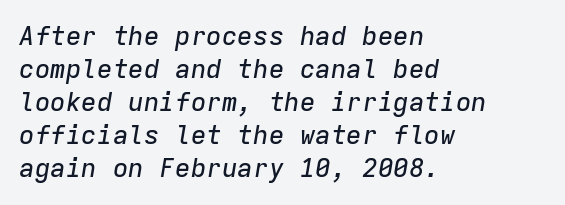
The image shows 26 px text type, italic (leaning right); set left-aligned, normal line spacing (1.27x), normal letter spacing, not underlined.
